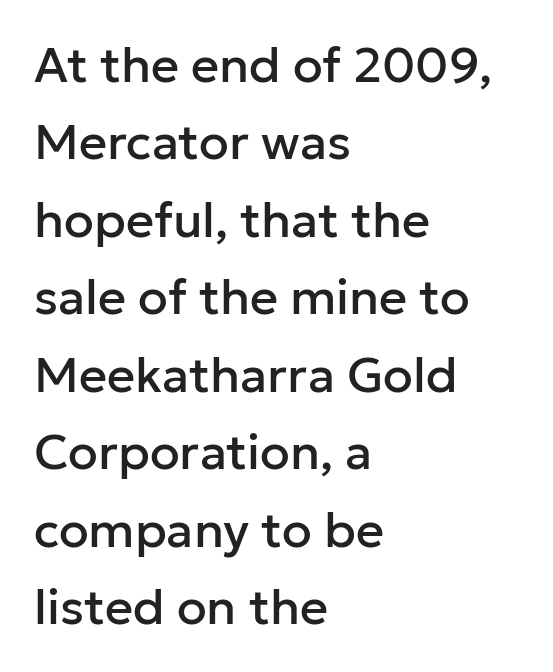
Successive baselines arrive at the customary interval. Spacing between characters is what you'd get straight out of the box. Any mark beneath the type? The region is blank. A typesetter would mark this as roman, not italic.
